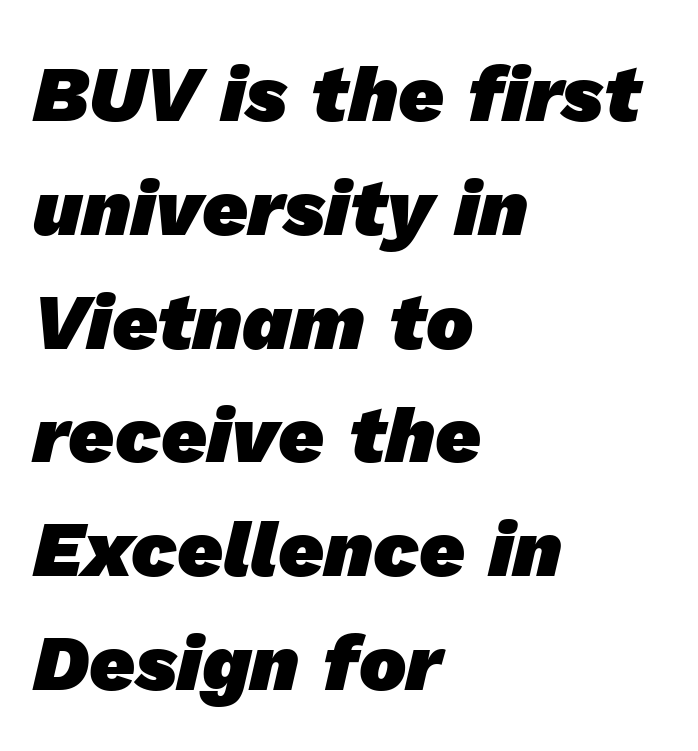
Short note: letters normally spaced. Descender tails drop into unmarked territory. Each letter keeps its own natural width here, so spacing adapts to shape. Typeset ragged right — the left edge is the straight one. The characters display no serif detailing; their extremities are plain.
